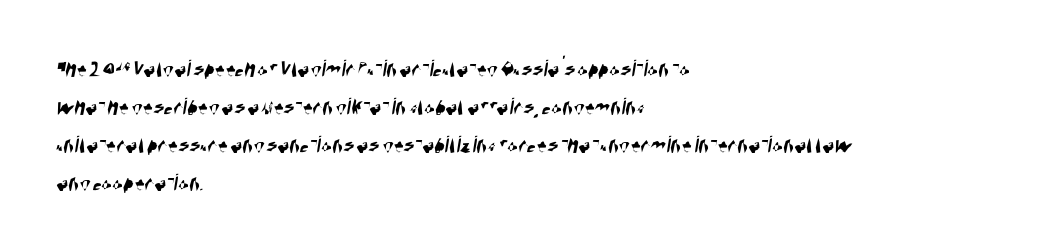
{"underline": "no", "align": "left", "line_spacing": "normal", "line_spacing_ratio": 1.52, "letter_spacing": "normal", "letter_spacing_em": 0.0, "glyph_px": 25}
